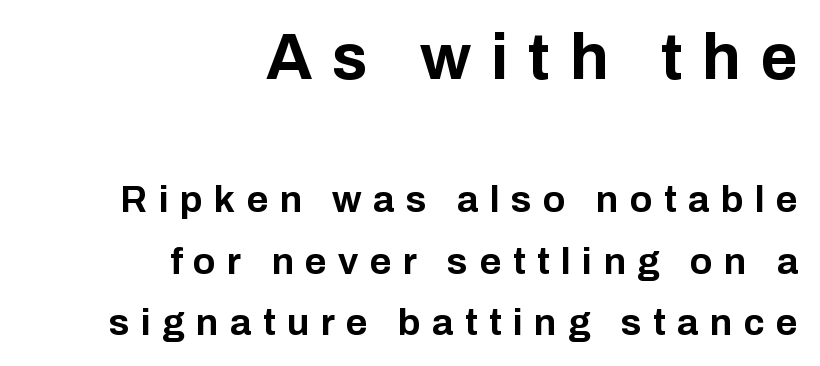
Compared with an ordinary text face, these strokes are far heavier — a full bold. The glyphs in this specimen are sans serif. Visually the block forms a straight wall on the right and a jagged coastline on the left. The type is letterspaced generously, with wide tracking. Students, observe: this is what conventionally led text looks like.
